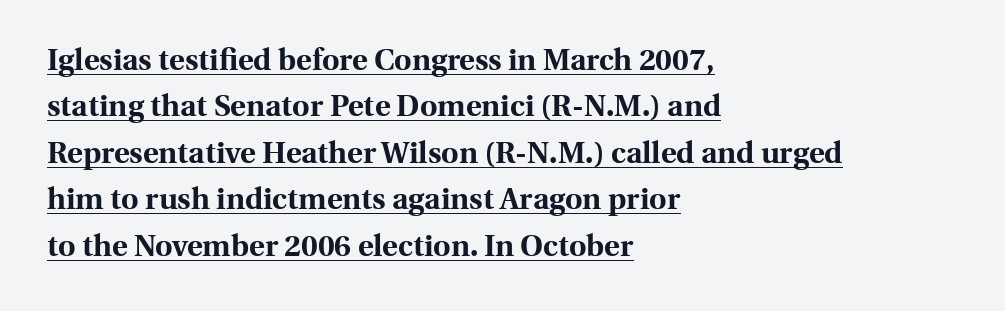
Q: Is the text bold? A: Yes.
Q: Is the text italic (slanted)? A: No, it is upright.
Q: Is the typeface a serif or a sans-serif typeface? A: Serif.
Q: Is the text underlined? A: Yes.
Q: How is the paragraph aligned? A: Left-aligned.
Q: Is the spacing between letters normal or unusually wide? A: Normal.
Q: Is the spacing between lines tight, normal or loose? A: Normal.
Q: Width (condensed, normal, or wide)? A: Normal.
Q: x-height? A: Medium.
Q: Monospaced? A: No.
